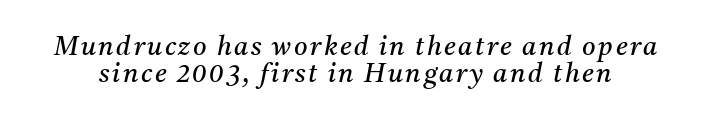
The image shows 26 px text type, italic (leaning right); set tight line spacing (1.05x), not underlined.
